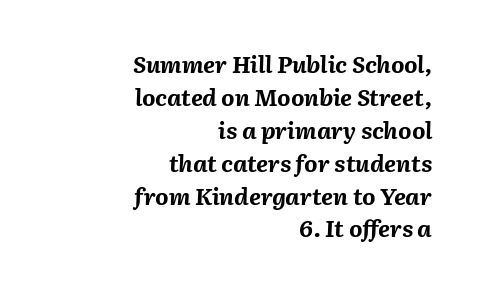
{"italic": "yes", "lean": "right", "slant_degrees": 2, "bold": "yes", "underline": "no", "align": "right", "line_spacing": "normal", "line_spacing_ratio": 1.43, "letter_spacing": "normal", "letter_spacing_em": 0.0, "glyph_px": 23}
